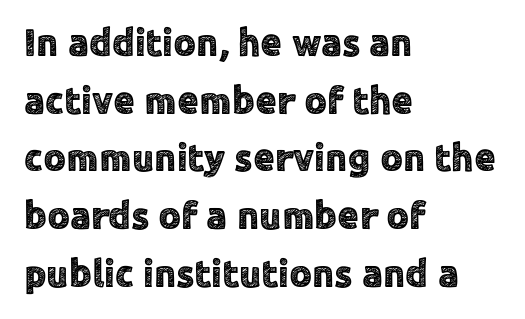
{"serif": "no", "italic": "no", "width": "normal", "x_height": "medium", "monospaced": "no", "underline": "no", "align": "left", "line_spacing": "normal", "line_spacing_ratio": 1.48, "letter_spacing": "normal", "letter_spacing_em": 0.0, "glyph_px": 39}
